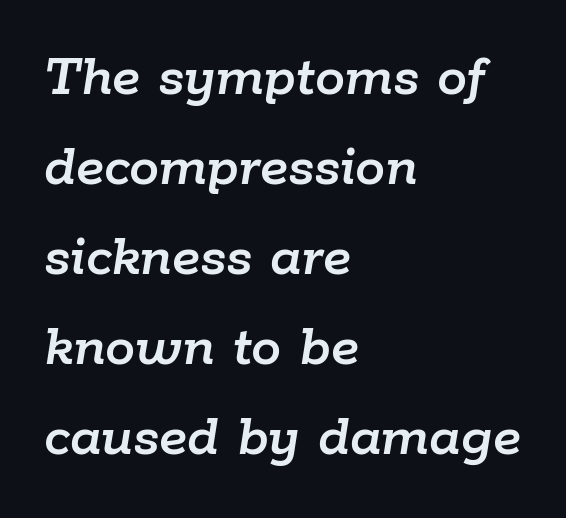
Q: Is the text italic (slanted)? A: Yes, it leans right by about 9 degrees.
Q: Is the text underlined? A: No.
Q: How is the paragraph aligned? A: Left-aligned.
Q: Is the spacing between letters normal or unusually wide? A: Normal.
Q: Is the spacing between lines tight, normal or loose? A: Normal.
Q: Width (condensed, normal, or wide)? A: Normal.
Q: Stroke contrast? A: Low.
Q: x-height? A: Medium.
Q: Monospaced? A: No.
